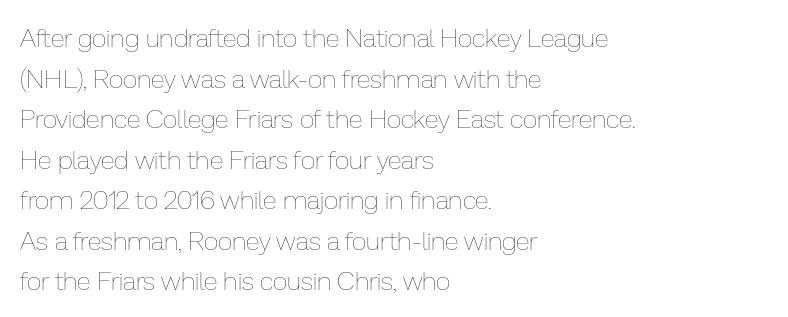
{"italic": "no", "bold": "no", "underline": "no", "align": "left", "line_spacing": "normal", "line_spacing_ratio": 1.56, "letter_spacing": "normal", "letter_spacing_em": 0.0, "glyph_px": 26}
